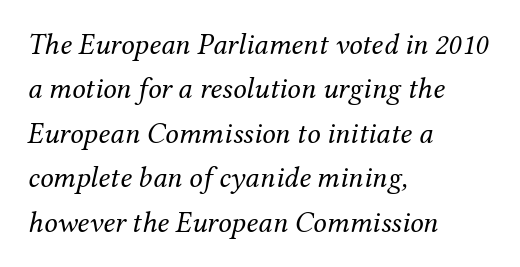
Q: Is the text bold? A: No.
Q: Is the text italic (slanted)? A: Yes, it leans right by about 12 degrees.
Q: Is the typeface a serif or a sans-serif typeface? A: Serif.
Q: Is the text underlined? A: No.
Q: How is the paragraph aligned? A: Left-aligned.
Q: Is the spacing between letters normal or unusually wide? A: Normal.
Q: Is the spacing between lines tight, normal or loose? A: Normal.
Q: Width (condensed, normal, or wide)? A: Normal.
Q: Stroke contrast? A: Medium.
Q: x-height? A: Medium.
Q: Monospaced? A: No.
